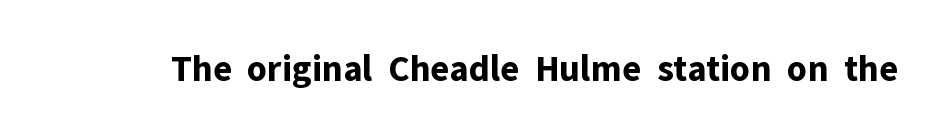
Q: Is the text bold? A: Yes.
Q: Is the text italic (slanted)? A: No, it is upright.
Q: Is the typeface a serif or a sans-serif typeface? A: Sans-serif.
Q: Is the text underlined? A: No.
Q: Is the spacing between letters normal or unusually wide? A: Normal.
Q: Width (condensed, normal, or wide)? A: Normal.
Q: Stroke contrast? A: Low.
Q: x-height? A: Medium.
Q: Monospaced? A: No.
